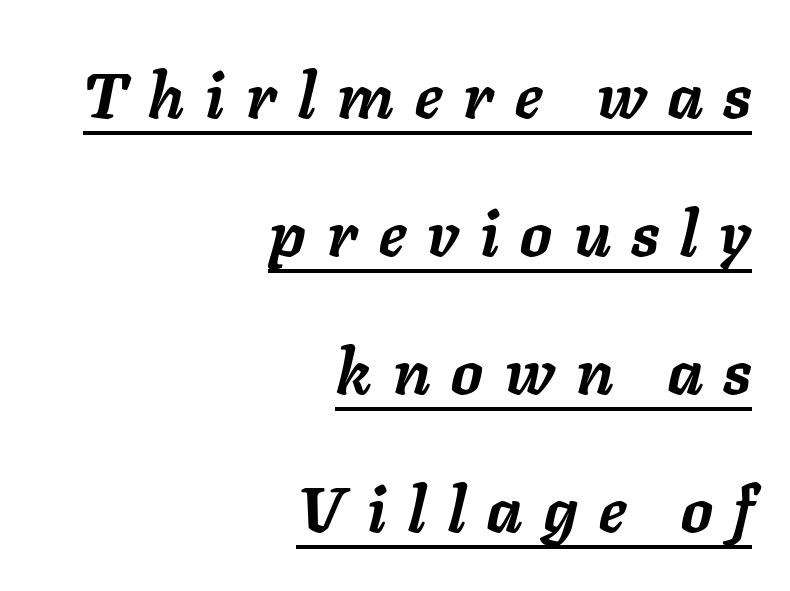
The image shows 63 px semibold type, italic (leaning right); set right-aligned, loose line spacing (2.19x), unusually wide letter spacing (+0.34 em), underlined; low stroke contrast and a medium x-height.
